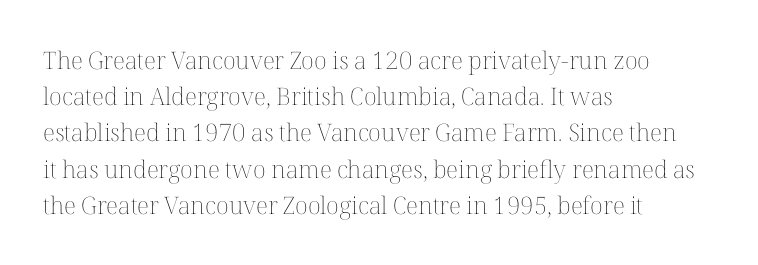
Default kerning and tracking; the words read as compact shapes. Tall strokes in this sample are plumb rather than angled. This rendering uses left alignment, leaving the right contour irregular. Students, observe: this is what conventionally led text looks like. Each stroke keeps to a modest, everyday thickness or less. Honestly, there is no underline to notice here at all.
